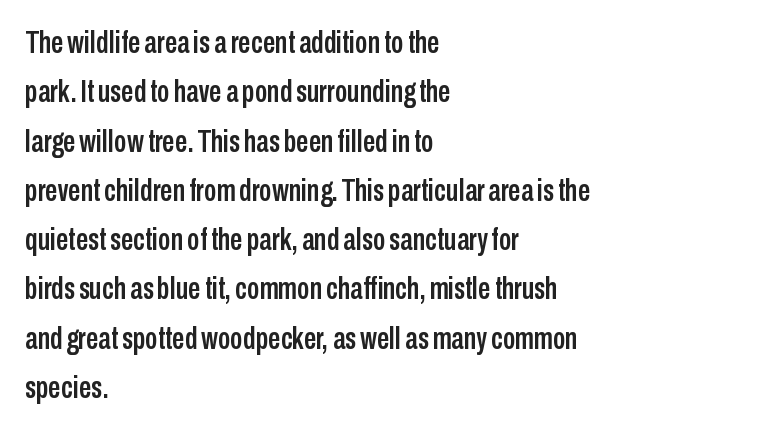
The image shows 31 px condensed sans-serif type, upright; set left-aligned, normal line spacing (1.59x), normal letter spacing, not underlined; low stroke contrast and a medium x-height.
